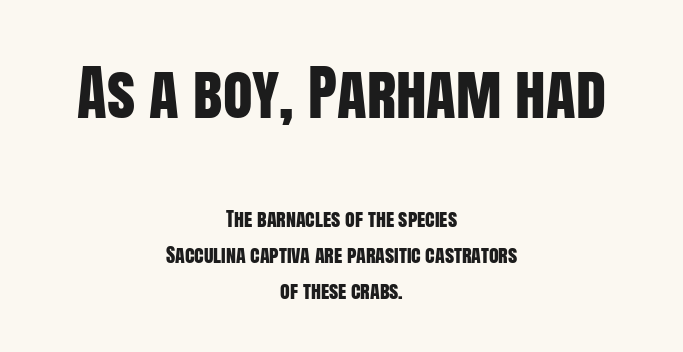
Q: Is the text italic (slanted)? A: No, it is upright.
Q: Is the typeface a serif or a sans-serif typeface? A: Sans-serif.
Q: Is the text underlined? A: No.
Q: How is the paragraph aligned? A: Centered.
Q: Is the spacing between letters normal or unusually wide? A: Normal.
Q: Which block of text is set in a larger size, the first (top) or the second (bottom)? A: The first (top) one.
Q: Width (condensed, normal, or wide)? A: Condensed.
Q: Stroke contrast? A: Low.
Q: x-height? A: Large.
Q: Monospaced? A: No.
